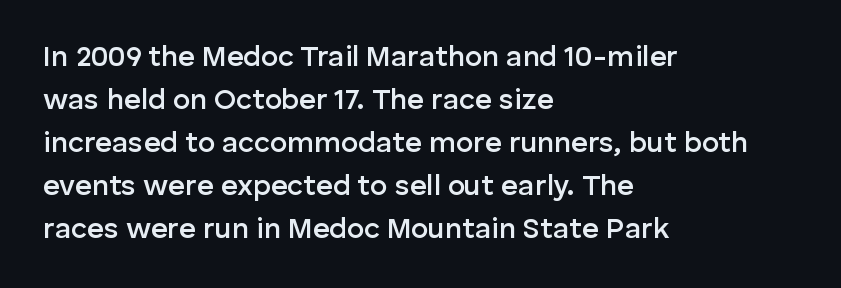
Anything drawn beneath the words? Only blank space. Serifs: no, the terminals of the letterforms are clean. These lines were composed using upright roman letters. Vertical spacing — default. The face used here is a semibold: visibly heavier than regular, lighter than bold.
